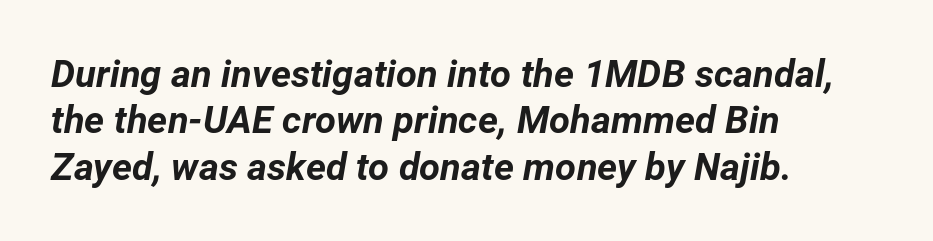
{"italic": "yes", "lean": "right", "slant_degrees": 12, "bold": "yes", "weight": "bold", "width": "normal", "stroke_contrast": "low", "x_height": "medium", "monospaced": "no", "underline": "no", "align": "left", "line_spacing_ratio": 1.22, "letter_spacing": "normal", "letter_spacing_em": 0.0, "glyph_px": 38}
